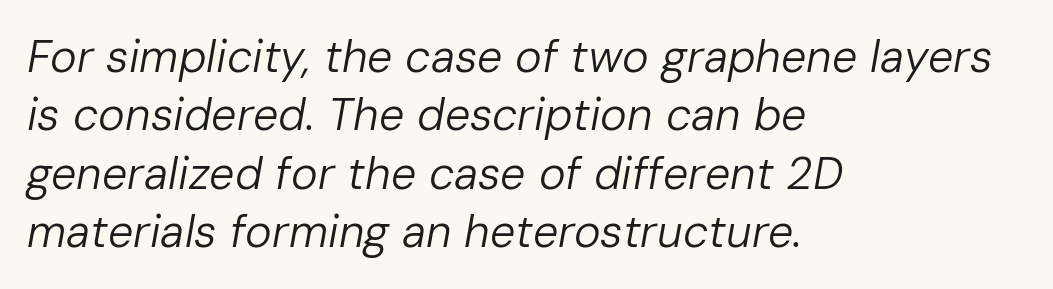
{"italic": "yes", "lean": "right", "slant_degrees": 10, "bold": "no", "weight": "regular", "width": "normal", "stroke_contrast": "low", "x_height": "medium", "monospaced": "no", "underline": "no", "align": "left", "line_spacing": "normal", "line_spacing_ratio": 1.3, "letter_spacing": "normal", "letter_spacing_em": 0.0, "glyph_px": 45}
